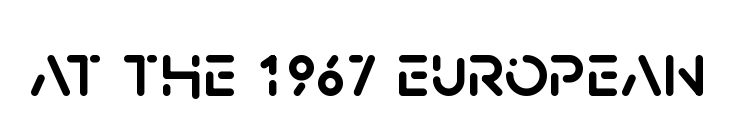
Decoration check: the copy has no underline. The letters advance in unequal steps, a hallmark of proportional type. This rendering employs a face without finishing strokes, i.e., a sans-serif. The letterforms sit shoulder to shoulder at normal distance. The type sits square on the baseline with zero lean.
